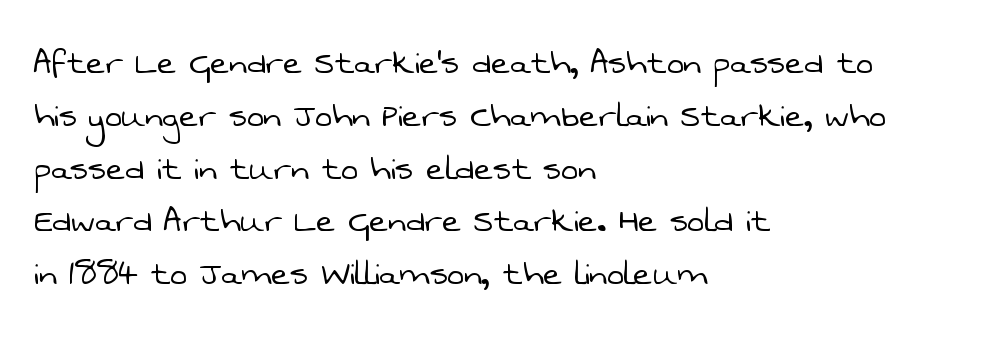
Q: Is the text bold? A: No.
Q: Is the typeface a serif or a sans-serif typeface? A: Sans-serif.
Q: Is the text underlined? A: No.
Q: How is the paragraph aligned? A: Left-aligned.
Q: Is the spacing between letters normal or unusually wide? A: Normal.
Q: Is the spacing between lines tight, normal or loose? A: Normal.
Q: Width (condensed, normal, or wide)? A: Normal.
Q: Stroke contrast? A: Low.
Q: x-height? A: Medium.
Q: Monospaced? A: No.
